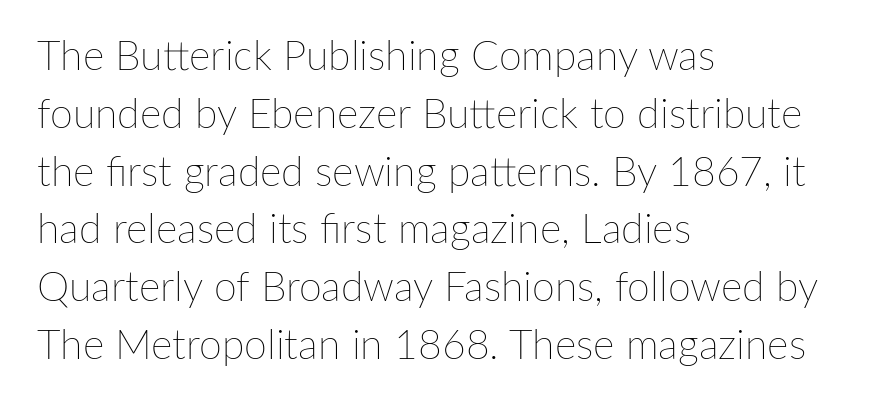
Q: Is the text bold? A: No.
Q: Is the text italic (slanted)? A: No, it is upright.
Q: Is the text underlined? A: No.
Q: How is the paragraph aligned? A: Left-aligned.
Q: Is the spacing between letters normal or unusually wide? A: Normal.
Q: Is the spacing between lines tight, normal or loose? A: Normal.
Q: Width (condensed, normal, or wide)? A: Normal.
Q: Stroke contrast? A: Low.
Q: x-height? A: Medium.
Q: Monospaced? A: No.
